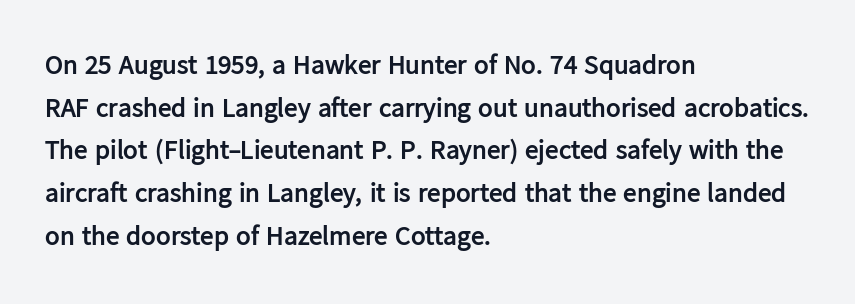
Q: Is the text bold? A: Yes.
Q: Is the text italic (slanted)? A: No, it is upright.
Q: Is the text underlined? A: No.
Q: How is the paragraph aligned? A: Left-aligned.
Q: Is the spacing between letters normal or unusually wide? A: Normal.
Q: Is the spacing between lines tight, normal or loose? A: Normal.
